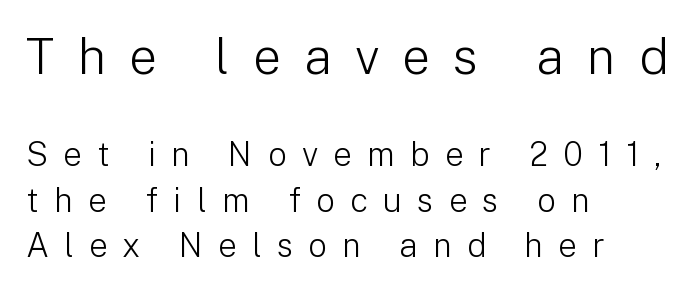
Weight: not bold — regular or lighter. How are the letters spaced? Widely, with obvious added tracking. The passage shown stacks its lines at a standard gap. The baseline area is clear. Note: larger setting up top, smaller setting below.
